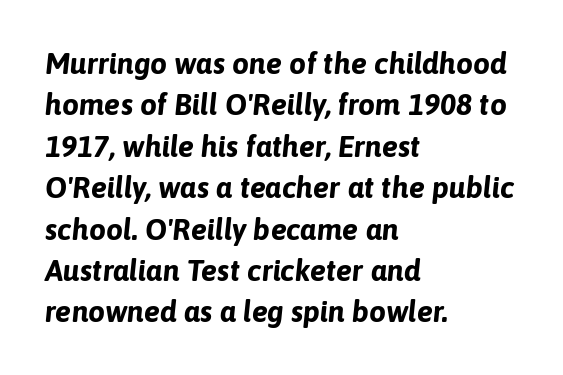
Q: Is the text bold? A: Yes.
Q: Is the text italic (slanted)? A: Yes, it leans right by about 6 degrees.
Q: Is the text underlined? A: No.
Q: How is the paragraph aligned? A: Left-aligned.
Q: Is the spacing between letters normal or unusually wide? A: Normal.
Q: Is the spacing between lines tight, normal or loose? A: Normal.
Q: Width (condensed, normal, or wide)? A: Normal.
Q: Stroke contrast? A: Low.
Q: x-height? A: Medium.
Q: Monospaced? A: No.
